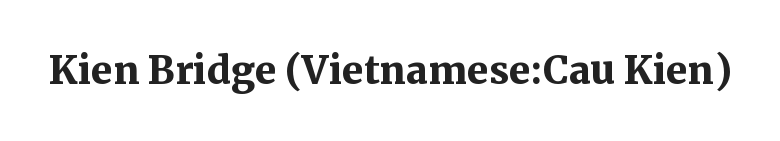
Q: Is the text bold? A: Yes.
Q: Is the text italic (slanted)? A: No, it is upright.
Q: Is the typeface a serif or a sans-serif typeface? A: Serif.
Q: Is the text underlined? A: No.
Q: Is the spacing between letters normal or unusually wide? A: Normal.
Q: Width (condensed, normal, or wide)? A: Normal.
Q: Stroke contrast? A: Medium.
Q: x-height? A: Medium.
Q: Monospaced? A: No.
